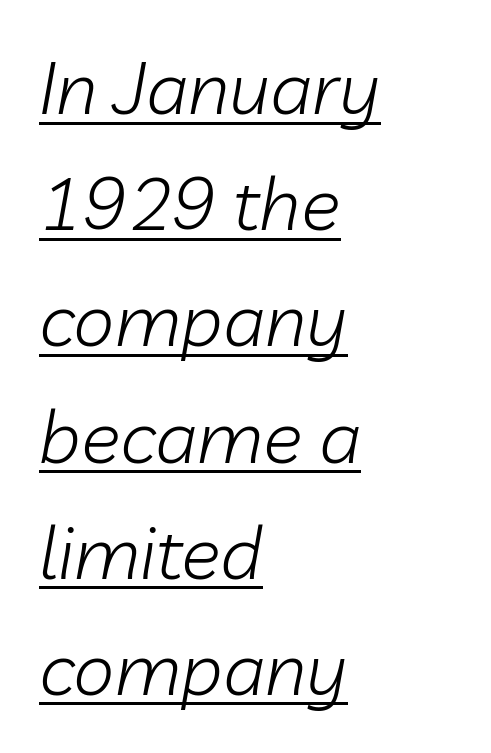
Q: Is the text bold? A: No.
Q: Is the text italic (slanted)? A: Yes, it leans right by about 10 degrees.
Q: Is the text underlined? A: Yes.
Q: How is the paragraph aligned? A: Left-aligned.
Q: Is the spacing between letters normal or unusually wide? A: Normal.
Q: Is the spacing between lines tight, normal or loose? A: Normal.
Q: Width (condensed, normal, or wide)? A: Normal.
Q: Stroke contrast? A: Low.
Q: x-height? A: Medium.
Q: Monospaced? A: No.
